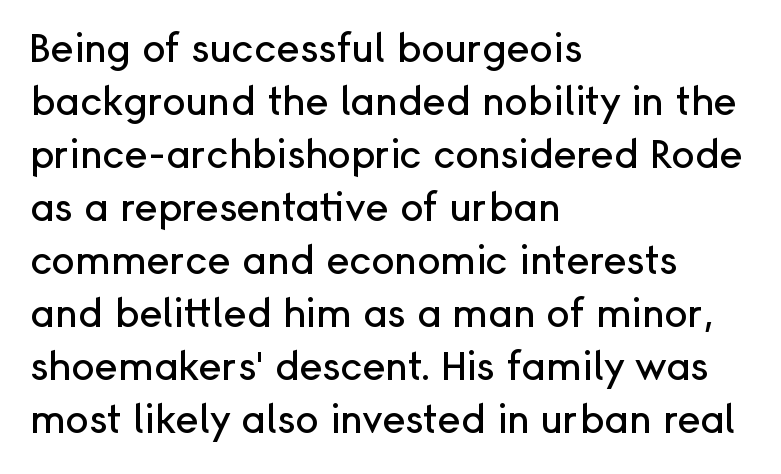
{"serif": "no", "italic": "no", "width": "normal", "stroke_contrast": "low", "x_height": "medium", "monospaced": "no", "underline": "no", "align": "left", "line_spacing": "normal", "line_spacing_ratio": 1.36, "letter_spacing": "normal", "letter_spacing_em": 0.0, "glyph_px": 39}
